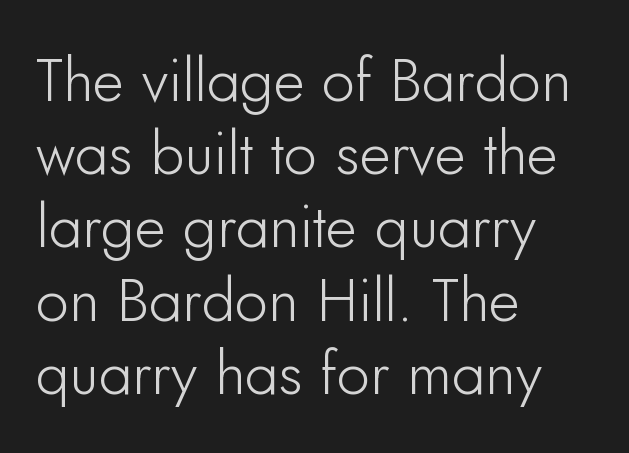
Q: Is the text italic (slanted)? A: No, it is upright.
Q: Is the typeface a serif or a sans-serif typeface? A: Sans-serif.
Q: Is the text underlined? A: No.
Q: How is the paragraph aligned? A: Left-aligned.
Q: Is the spacing between letters normal or unusually wide? A: Normal.
Q: Width (condensed, normal, or wide)? A: Normal.
Q: Stroke contrast? A: Low.
Q: x-height? A: Small.
Q: Monospaced? A: No.
